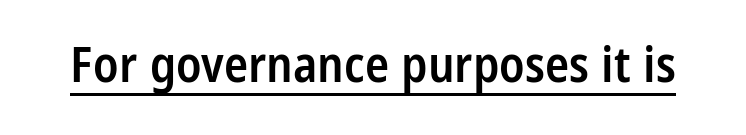
The image shows 50 px semibold, condensed sans-serif type, upright; set normal letter spacing, underlined; low stroke contrast and a large x-height.
